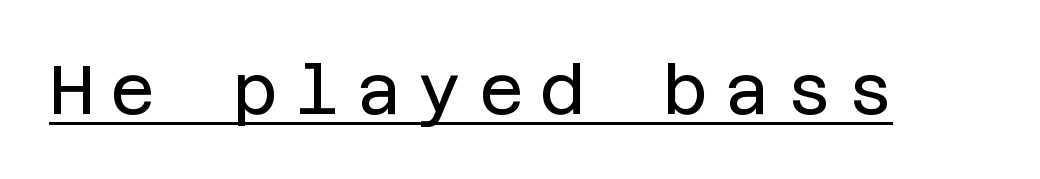
The image shows 69 px regular-weight sans-serif type, upright; set unusually wide letter spacing (+0.24 em), underlined; low stroke contrast and a large x-height.
